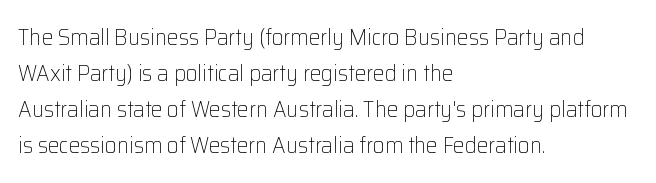
Q: Is the text bold? A: No.
Q: Is the text italic (slanted)? A: No, it is upright.
Q: Is the text underlined? A: No.
Q: How is the paragraph aligned? A: Left-aligned.
Q: Is the spacing between letters normal or unusually wide? A: Normal.
Q: Is the spacing between lines tight, normal or loose? A: Normal.
